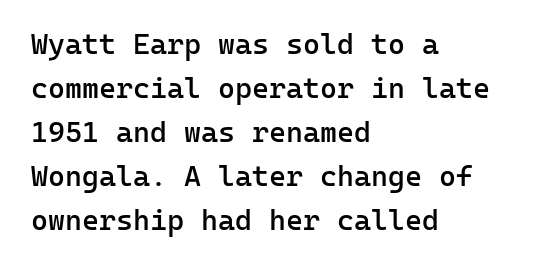
The image shows 29 px semibold sans-serif type, upright, monospaced; set left-aligned, normal line spacing (1.52x), normal letter spacing, not underlined; low stroke contrast and a medium x-height.
